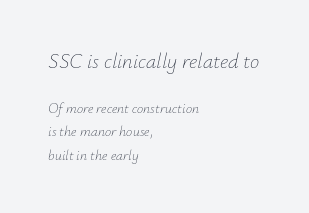
Q: Is the text bold? A: No.
Q: Is the text italic (slanted)? A: Yes, it leans right by about 12 degrees.
Q: Is the text underlined? A: No.
Q: How is the paragraph aligned? A: Left-aligned.
Q: Is the spacing between letters normal or unusually wide? A: Normal.
Q: Is the spacing between lines tight, normal or loose? A: Normal.
Q: Which block of text is set in a larger size, the first (top) or the second (bottom)? A: The first (top) one.
